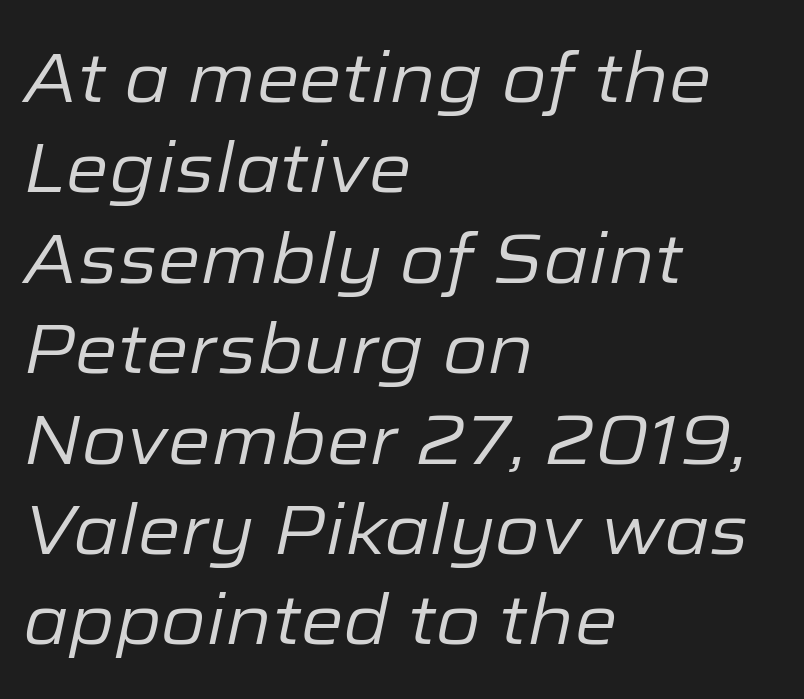
Q: Is the text bold? A: No.
Q: Is the text italic (slanted)? A: Yes, it leans right by about 12 degrees.
Q: Is the text underlined? A: No.
Q: How is the paragraph aligned? A: Left-aligned.
Q: Is the spacing between letters normal or unusually wide? A: Normal.
Q: Is the spacing between lines tight, normal or loose? A: Normal.
Q: Width (condensed, normal, or wide)? A: Normal.
Q: Stroke contrast? A: Low.
Q: x-height? A: Medium.
Q: Monospaced? A: No.
